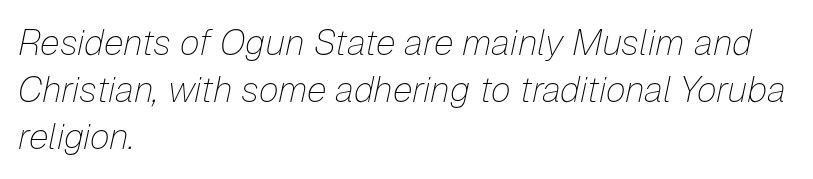
Q: Is the text bold? A: No.
Q: Is the text italic (slanted)? A: Yes, it leans right by about 12 degrees.
Q: Is the text underlined? A: No.
Q: How is the paragraph aligned? A: Left-aligned.
Q: Is the spacing between letters normal or unusually wide? A: Normal.
Q: Is the spacing between lines tight, normal or loose? A: Normal.
Q: Width (condensed, normal, or wide)? A: Normal.
Q: Stroke contrast? A: Low.
Q: x-height? A: Medium.
Q: Monospaced? A: No.
